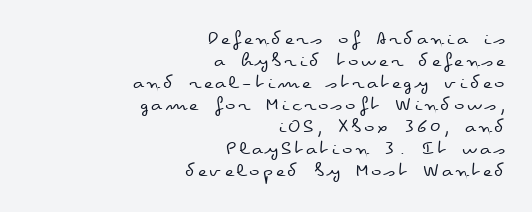
{"italic": "no", "bold": "no", "underline": "no", "align": "right", "line_spacing": "tight", "line_spacing_ratio": 1.0, "glyph_px": 22}
